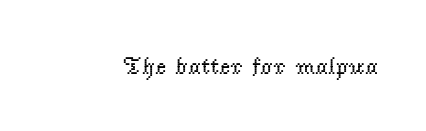
Q: Is the text bold? A: No.
Q: Is the text italic (slanted)? A: No, it is upright.
Q: Is the text underlined? A: No.
Q: Is the spacing between letters normal or unusually wide? A: Normal.
